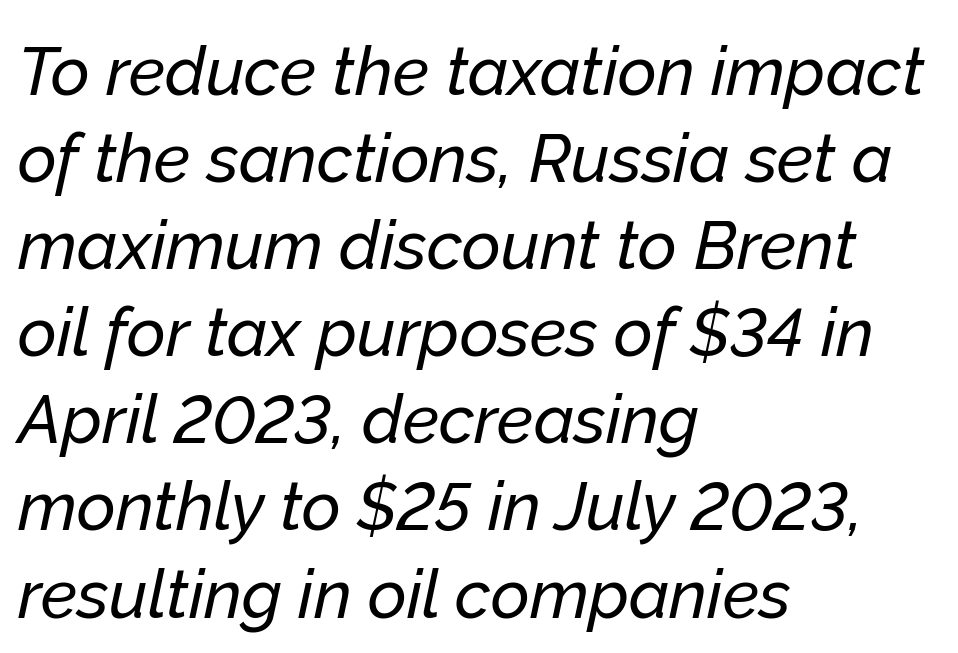
{"italic": "yes", "lean": "right", "slant_degrees": 12, "width": "normal", "stroke_contrast": "low", "x_height": "medium", "monospaced": "no", "underline": "no", "align": "left", "line_spacing": "normal", "line_spacing_ratio": 1.3, "letter_spacing": "normal", "letter_spacing_em": 0.0, "glyph_px": 67}
